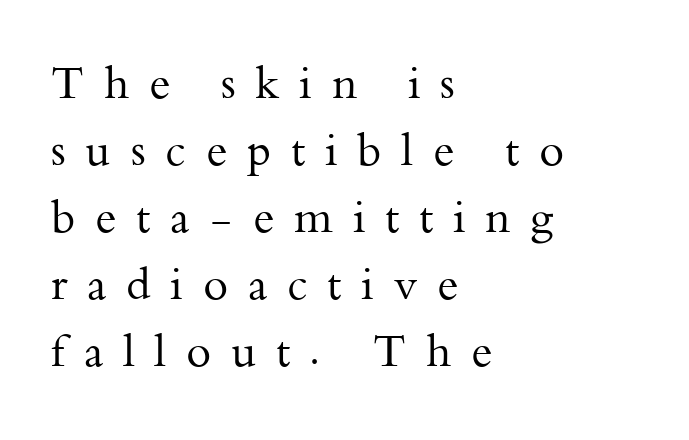
The image shows 45 px regular-weight serif type, upright; set left-aligned, normal line spacing (1.49x), unusually wide letter spacing (+0.44 em), not underlined; medium stroke contrast and a small x-height.
